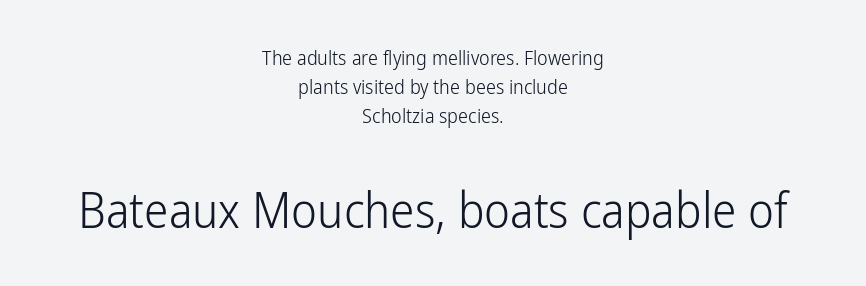
{"serif": "no", "italic": "no", "bold": "no", "weight": "light", "width": "condensed", "stroke_contrast": "low", "x_height": "medium", "monospaced": "no", "underline": "no", "align": "center", "line_spacing": "normal", "line_spacing_ratio": 1.44, "letter_spacing": "normal", "letter_spacing_em": 0.0, "larger_block": "second", "size_ratio": 2.45, "glyph_px": 49}
